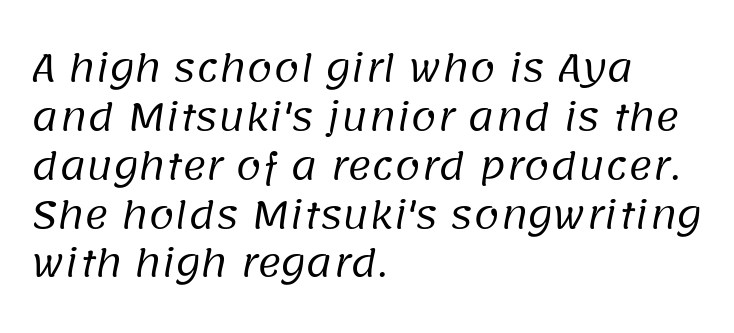
Q: Is the text bold? A: No.
Q: Is the typeface a serif or a sans-serif typeface? A: Sans-serif.
Q: Is the text underlined? A: No.
Q: How is the paragraph aligned? A: Left-aligned.
Q: Is the spacing between letters normal or unusually wide? A: Normal.
Q: Is the spacing between lines tight, normal or loose? A: Normal.
Q: Width (condensed, normal, or wide)? A: Normal.
Q: Stroke contrast? A: Low.
Q: x-height? A: Large.
Q: Monospaced? A: No.
